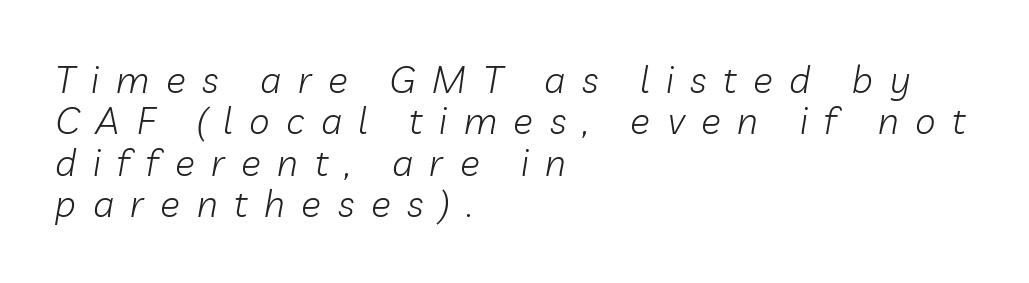
Q: Is the text bold? A: No.
Q: Is the text italic (slanted)? A: Yes, it leans right by about 10 degrees.
Q: Is the text underlined? A: No.
Q: How is the paragraph aligned? A: Left-aligned.
Q: Is the spacing between letters normal or unusually wide? A: Unusually wide.
Q: Is the spacing between lines tight, normal or loose? A: Tight.
Q: Width (condensed, normal, or wide)? A: Normal.
Q: Stroke contrast? A: Low.
Q: x-height? A: Medium.
Q: Monospaced? A: No.
